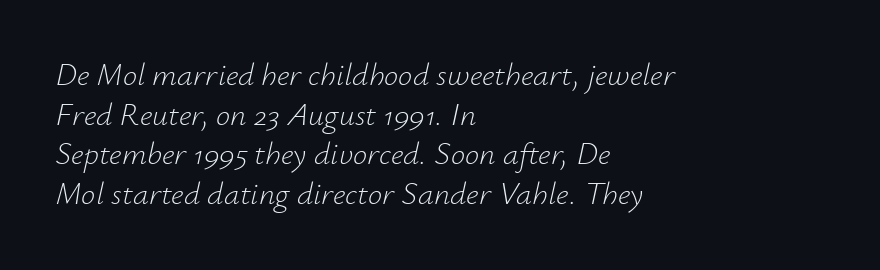
Note the varied advance widths — an 'i' is clearly narrower than an 'm'. The typography opts for an oblique posture over an upright one. Unmarked baselines from the first word to the last. Weight: not bold — regular or lighter. If you drew a ruler down the left edge, every line would touch it. You could call the tracking neutral — neither tight nor loose.
